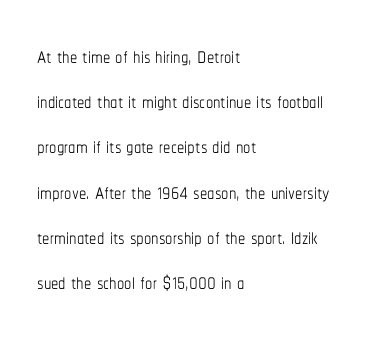
{"italic": "no", "bold": "no", "weight": "thin", "width": "condensed", "stroke_contrast": "low", "x_height": "medium", "monospaced": "no", "underline": "no", "align": "left", "line_spacing": "normal", "line_spacing_ratio": 1.56, "letter_spacing": "normal", "letter_spacing_em": 0.0, "glyph_px": 29}
